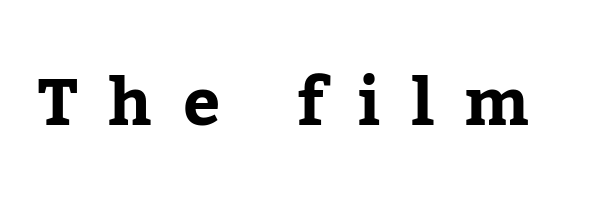
{"serif": "yes", "italic": "no", "bold": "yes", "weight": "bold", "width": "normal", "stroke_contrast": "low", "x_height": "medium", "monospaced": "no", "underline": "no", "letter_spacing": "wide", "letter_spacing_em": 0.46, "glyph_px": 66}
